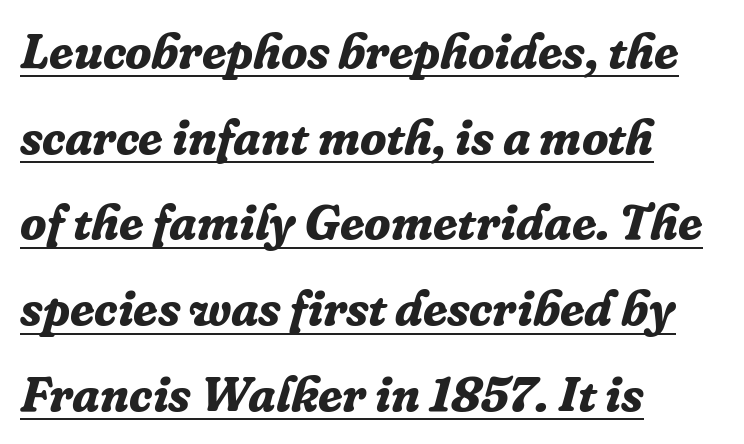
{"serif": "yes", "italic": "yes", "lean": "right", "slant_degrees": 16, "bold": "yes", "weight": "bold", "width": "normal", "stroke_contrast": "low", "x_height": "medium", "monospaced": "no", "underline": "yes", "align": "left", "line_spacing_ratio": 1.75, "letter_spacing": "normal", "letter_spacing_em": 0.0, "glyph_px": 49}
